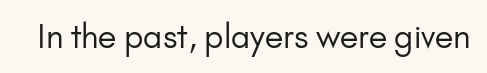
The typeface chosen for these lines omits serifs. The specimen reads as upright at a glance. Note the varied advance widths — an 'i' is clearly narrower than an 'm'. Tracking here is standard; glyphs follow each other at the usual distance. A bare baseline throughout the passage. The strokes are not fattened; the text isn't bold.
